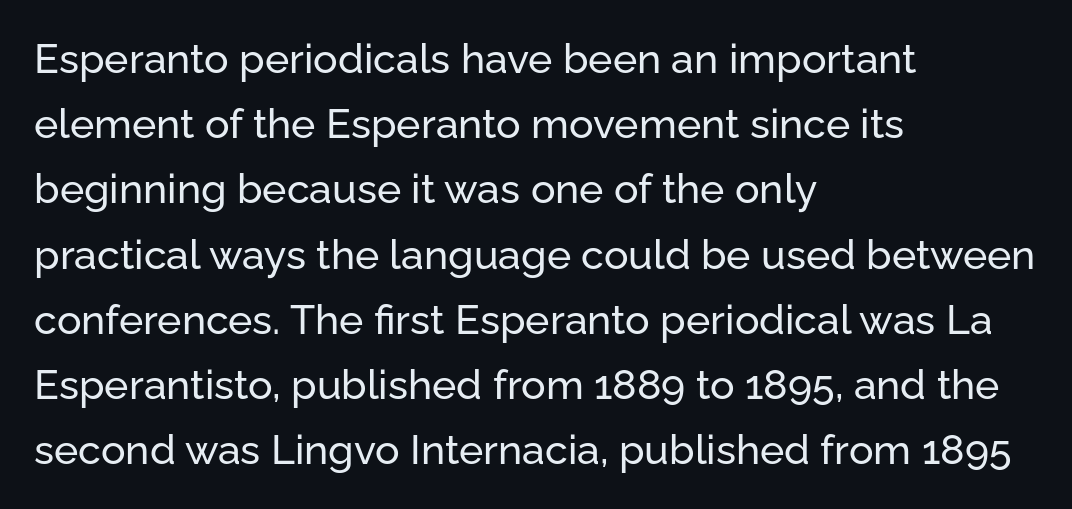
Q: Is the text italic (slanted)? A: No, it is upright.
Q: Is the typeface a serif or a sans-serif typeface? A: Sans-serif.
Q: Is the text underlined? A: No.
Q: How is the paragraph aligned? A: Left-aligned.
Q: Is the spacing between letters normal or unusually wide? A: Normal.
Q: Is the spacing between lines tight, normal or loose? A: Normal.
Q: Width (condensed, normal, or wide)? A: Normal.
Q: Stroke contrast? A: Low.
Q: x-height? A: Medium.
Q: Monospaced? A: No.
